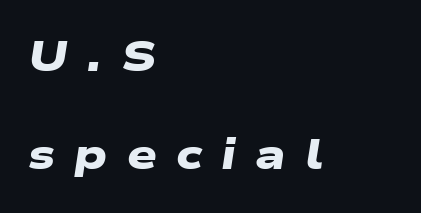
Q: Is the text bold? A: Yes.
Q: Is the typeface a serif or a sans-serif typeface? A: Sans-serif.
Q: Is the text underlined? A: No.
Q: How is the paragraph aligned? A: Left-aligned.
Q: Is the spacing between letters normal or unusually wide? A: Unusually wide.
Q: Is the spacing between lines tight, normal or loose? A: Loose.
Q: Width (condensed, normal, or wide)? A: Wide.
Q: Stroke contrast? A: Low.
Q: x-height? A: Medium.
Q: Monospaced? A: No.
